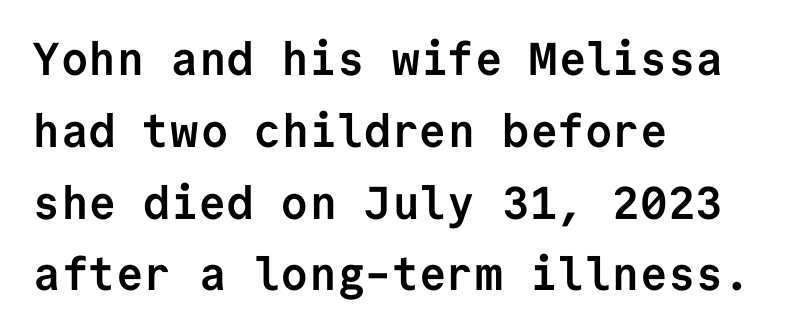
The area under the type is left untouched. You can tell from the bare stems that sans-serif type was used. Nobody touched the tracking dial on this one. This rendering uses left alignment, leaving the right contour irregular. The font's upright variant was chosen for this text.
